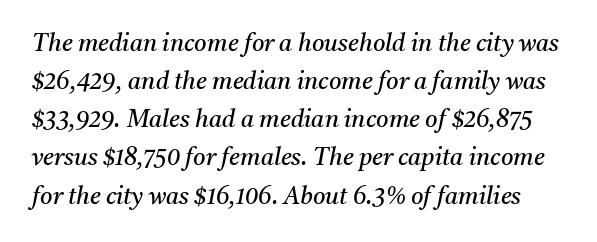
The image shows 24 px text type, italic (leaning right); set normal line spacing (1.59x), normal letter spacing, not underlined.
